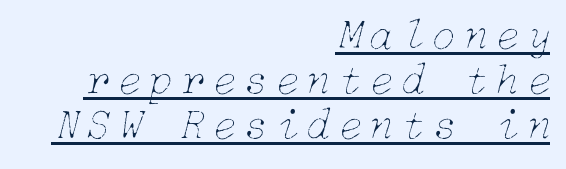
The image shows 44 px thin type, italic (leaning right); set right-aligned, tight line spacing (1.02x), underlined; low stroke contrast and a medium x-height.
